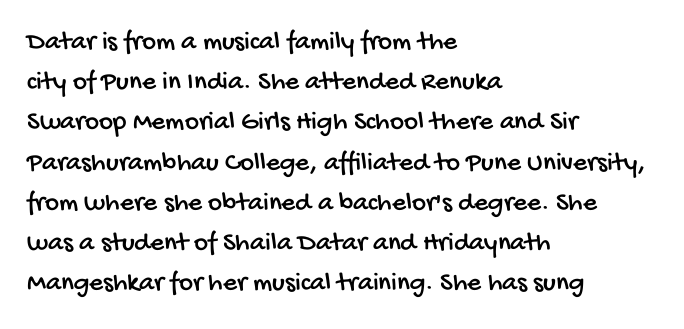
{"underline": "no", "align": "left", "line_spacing": "normal", "line_spacing_ratio": 1.49, "letter_spacing": "normal", "letter_spacing_em": 0.0, "glyph_px": 27}
